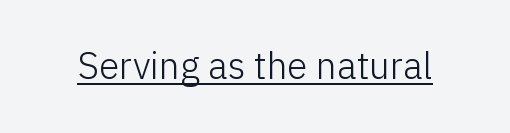
The passage shown is typed in a proportional face where columns would drift. Inter-character spacing is left at the font's built-in metrics. I'd call this a sans setting — the letters go barefoot. The letterforms sit at book weight or below. The letters stand straight up with perfectly vertical stems.
